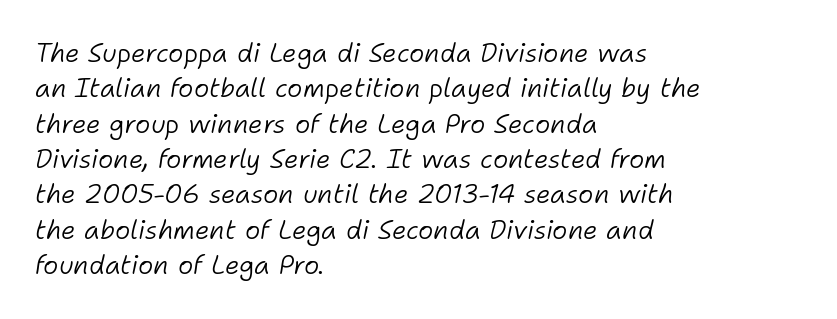
Q: Is the text bold? A: No.
Q: Is the text italic (slanted)? A: Yes, it leans right by about 11 degrees.
Q: Is the text underlined? A: No.
Q: How is the paragraph aligned? A: Left-aligned.
Q: Is the spacing between letters normal or unusually wide? A: Normal.
Q: Is the spacing between lines tight, normal or loose? A: Normal.
